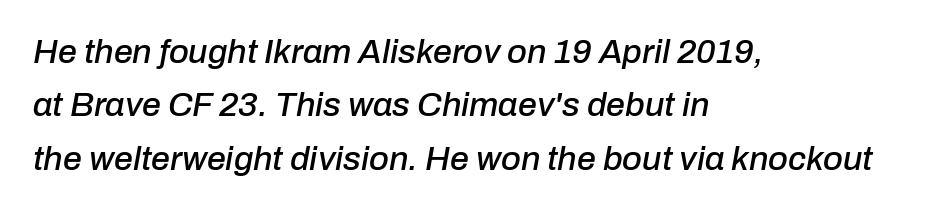
The image shows 34 px text type, italic (leaning right); set left-aligned, normal line spacing (1.57x), normal letter spacing, not underlined; low stroke contrast and a medium x-height.
